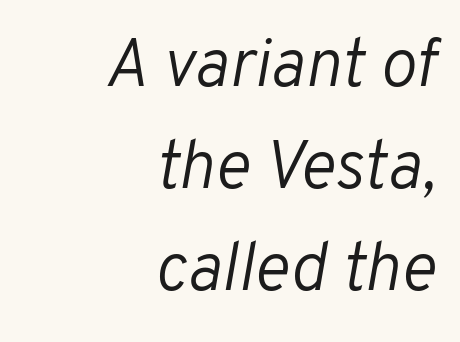
Q: Is the text bold? A: No.
Q: Is the text italic (slanted)? A: Yes, it leans right by about 10 degrees.
Q: Is the text underlined? A: No.
Q: How is the paragraph aligned? A: Right-aligned.
Q: Is the spacing between letters normal or unusually wide? A: Normal.
Q: Is the spacing between lines tight, normal or loose? A: Normal.
Q: Width (condensed, normal, or wide)? A: Normal.
Q: Stroke contrast? A: Low.
Q: x-height? A: Medium.
Q: Monospaced? A: No.
